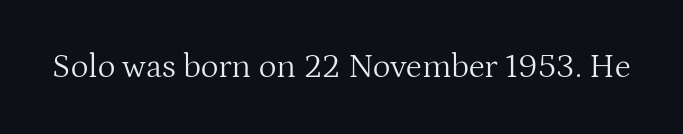
{"serif": "yes", "italic": "no", "bold": "no", "weight": "light", "width": "normal", "stroke_contrast": "medium", "x_height": "medium", "monospaced": "no", "underline": "no", "letter_spacing": "normal", "letter_spacing_em": 0.0, "glyph_px": 34}
